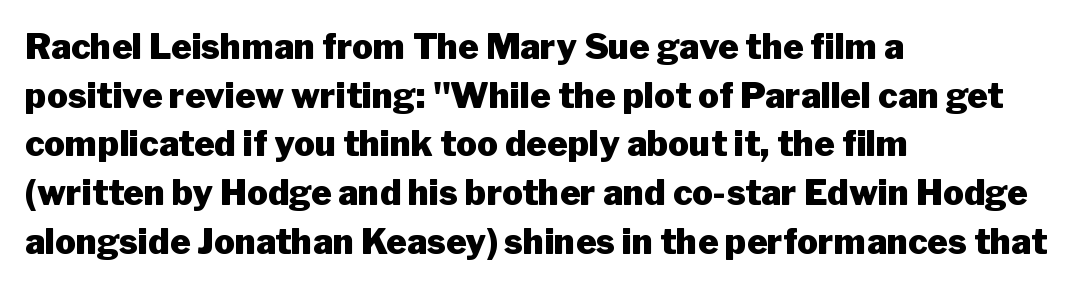
Q: Is the text bold? A: Yes.
Q: Is the text italic (slanted)? A: No, it is upright.
Q: Is the typeface a serif or a sans-serif typeface? A: Sans-serif.
Q: Is the text underlined? A: No.
Q: How is the paragraph aligned? A: Left-aligned.
Q: Is the spacing between letters normal or unusually wide? A: Normal.
Q: Is the spacing between lines tight, normal or loose? A: Normal.
Q: Width (condensed, normal, or wide)? A: Normal.
Q: Stroke contrast? A: Low.
Q: x-height? A: Medium.
Q: Monospaced? A: No.
